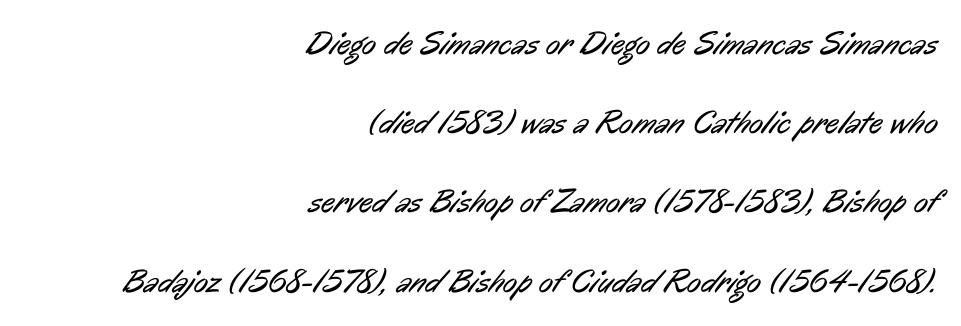
The image shows 33 px regular-weight, condensed sans-serif type; set right-aligned, loose line spacing (2.4x), normal letter spacing, not underlined; low stroke contrast and a medium x-height.
